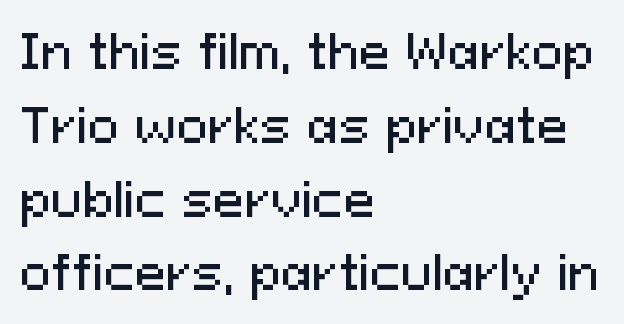
The image shows 47 px sans-serif type, upright; set left-aligned, normal line spacing (1.57x), normal letter spacing, not underlined; medium stroke contrast and a medium x-height.
